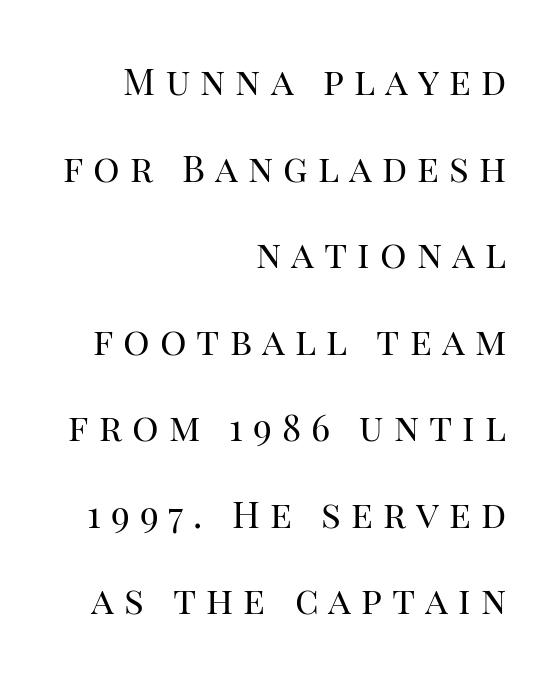
The image shows 37 px regular-weight serif type, upright; set right-aligned, loose line spacing (2.34x), unusually wide letter spacing (+0.27 em), not underlined; high stroke contrast and a large x-height.
